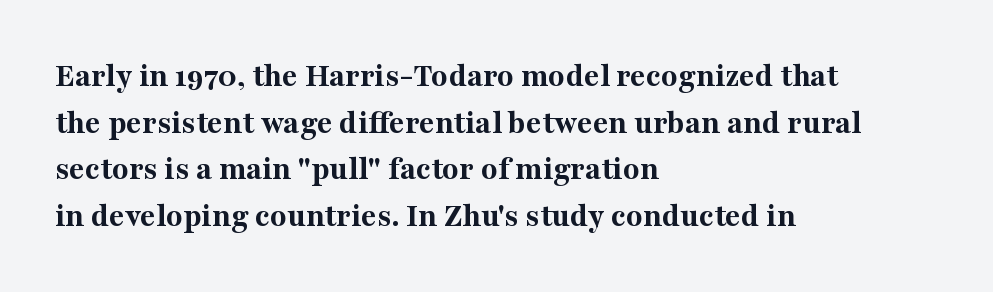
The image shows 34 px bold serif type, upright; set left-aligned, normal line spacing (1.37x), normal letter spacing, not underlined; medium stroke contrast and a medium x-height.
